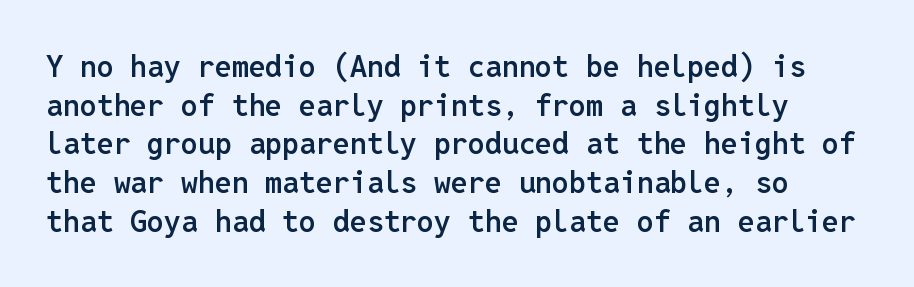
Q: Is the text bold? A: Semi-bold.
Q: Is the text italic (slanted)? A: No, it is upright.
Q: Is the typeface a serif or a sans-serif typeface? A: Sans-serif.
Q: Is the text underlined? A: No.
Q: Is the spacing between letters normal or unusually wide? A: Normal.
Q: Is the spacing between lines tight, normal or loose? A: Normal.
Q: Width (condensed, normal, or wide)? A: Normal.
Q: Stroke contrast? A: Low.
Q: x-height? A: Medium.
Q: Monospaced? A: Yes.
